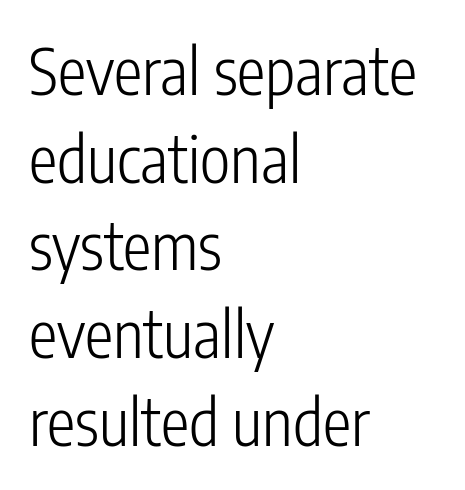
The image shows 64 px light, condensed sans-serif type, upright; set left-aligned, normal line spacing (1.37x), normal letter spacing, not underlined; low stroke contrast and a medium x-height.
